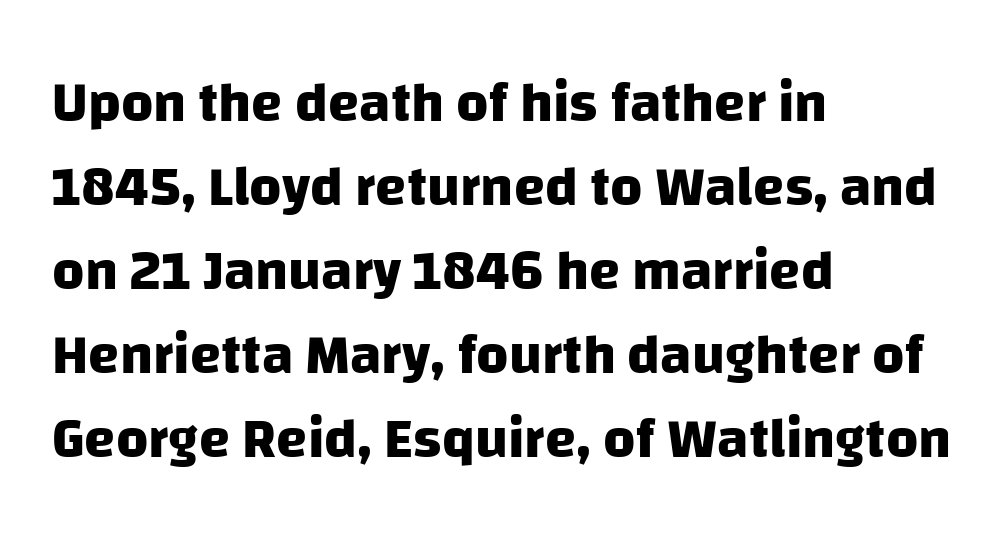
The image shows 56 px heavy sans-serif type; set left-aligned, normal line spacing (1.5x), normal letter spacing, not underlined; low stroke contrast and a large x-height.
